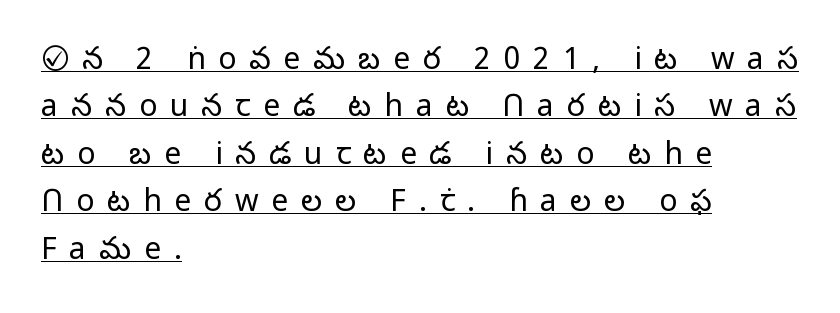
The image shows 30 px light sans-serif type, upright; set left-aligned, normal line spacing (1.58x), unusually wide letter spacing (+0.43 em), underlined; low stroke contrast and a medium x-height.
